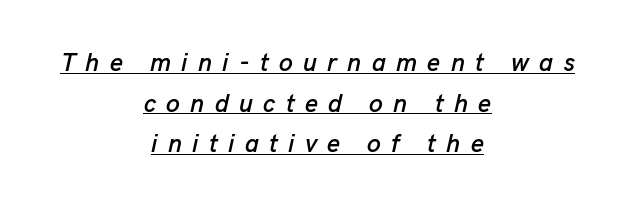
Q: Is the text italic (slanted)? A: Yes, it leans right by about 13 degrees.
Q: Is the text underlined? A: Yes.
Q: How is the paragraph aligned? A: Centered.
Q: Is the spacing between letters normal or unusually wide? A: Unusually wide.
Q: Is the spacing between lines tight, normal or loose? A: Normal.
